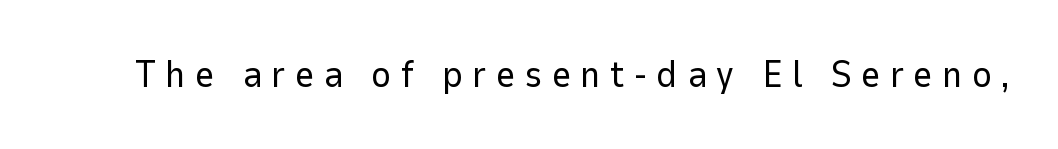
When letters stand straight like this, we call the style roman or upright. Looks like regular typesetting: each glyph gets only the width it needs. The glyphs in this specimen are sans serif. Display-style spreading of the glyphs; the letterfit is very open. A clean baseline with only descenders dipping below it.
